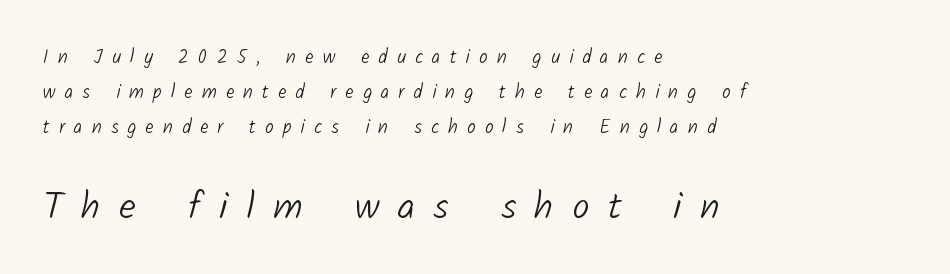
Q: Is the text bold? A: No.
Q: Is the typeface a serif or a sans-serif typeface? A: Sans-serif.
Q: Is the text underlined? A: No.
Q: How is the paragraph aligned? A: Left-aligned.
Q: Is the spacing between letters normal or unusually wide? A: Unusually wide.
Q: Which block of text is set in a larger size, the first (top) or the second (bottom)? A: The second (bottom) one.
Q: Width (condensed, normal, or wide)? A: Normal.
Q: Stroke contrast? A: Low.
Q: x-height? A: Medium.
Q: Monospaced? A: No.
